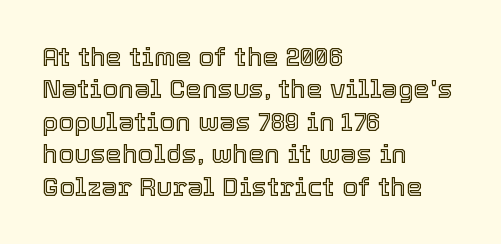
{"italic": "no", "underline": "no", "align": "left", "line_spacing": "normal", "line_spacing_ratio": 1.25, "letter_spacing": "normal", "letter_spacing_em": 0.0, "glyph_px": 26}
